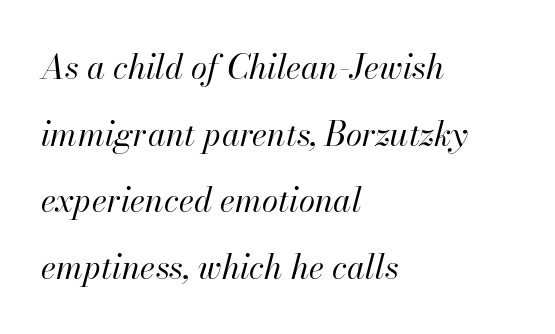
Q: Is the text bold? A: No.
Q: Is the text italic (slanted)? A: Yes, it leans right by about 13 degrees.
Q: Is the text underlined? A: No.
Q: How is the paragraph aligned? A: Left-aligned.
Q: Is the spacing between letters normal or unusually wide? A: Normal.
Q: Is the spacing between lines tight, normal or loose? A: Loose.
Q: Width (condensed, normal, or wide)? A: Normal.
Q: Stroke contrast? A: High.
Q: x-height? A: Small.
Q: Monospaced? A: No.
